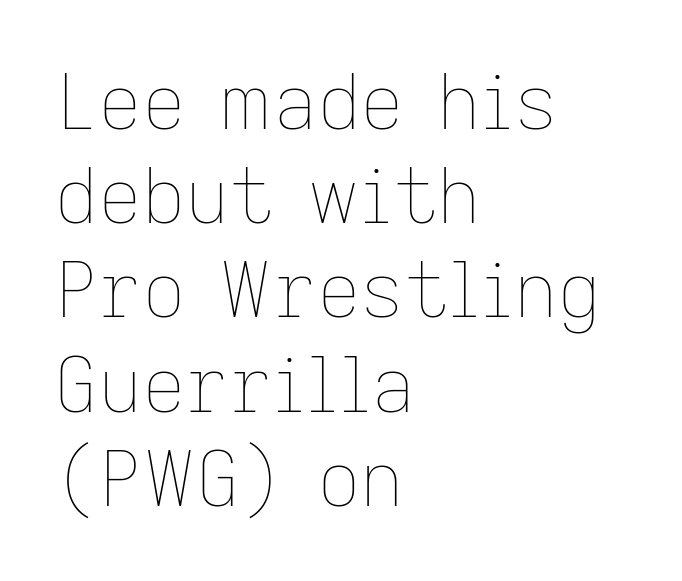
Q: Is the text bold? A: No.
Q: Is the text italic (slanted)? A: No, it is upright.
Q: Is the text underlined? A: No.
Q: How is the paragraph aligned? A: Left-aligned.
Q: Is the spacing between letters normal or unusually wide? A: Normal.
Q: Width (condensed, normal, or wide)? A: Normal.
Q: Stroke contrast? A: Low.
Q: x-height? A: Medium.
Q: Monospaced? A: No.
